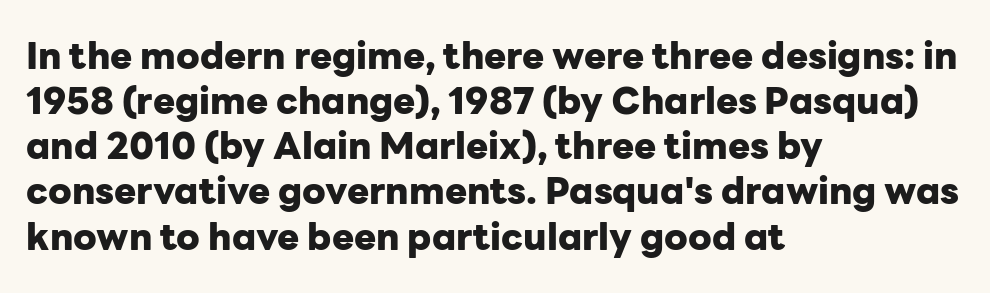
Q: Is the text bold? A: Yes.
Q: Is the text italic (slanted)? A: No, it is upright.
Q: Is the typeface a serif or a sans-serif typeface? A: Sans-serif.
Q: Is the text underlined? A: No.
Q: How is the paragraph aligned? A: Left-aligned.
Q: Is the spacing between letters normal or unusually wide? A: Normal.
Q: Width (condensed, normal, or wide)? A: Normal.
Q: Stroke contrast? A: Low.
Q: x-height? A: Medium.
Q: Monospaced? A: No.
